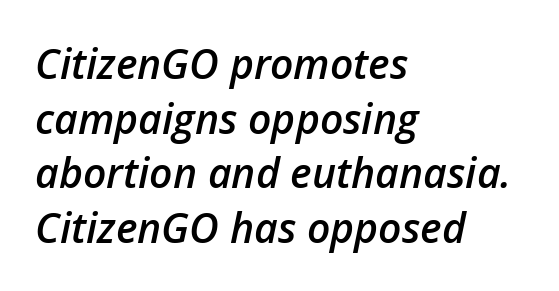
Q: Is the text bold? A: Semi-bold.
Q: Is the text italic (slanted)? A: Yes, it leans right by about 12 degrees.
Q: Is the text underlined? A: No.
Q: How is the paragraph aligned? A: Left-aligned.
Q: Is the spacing between letters normal or unusually wide? A: Normal.
Q: Is the spacing between lines tight, normal or loose? A: Normal.
Q: Width (condensed, normal, or wide)? A: Normal.
Q: Stroke contrast? A: Low.
Q: x-height? A: Medium.
Q: Monospaced? A: No.
